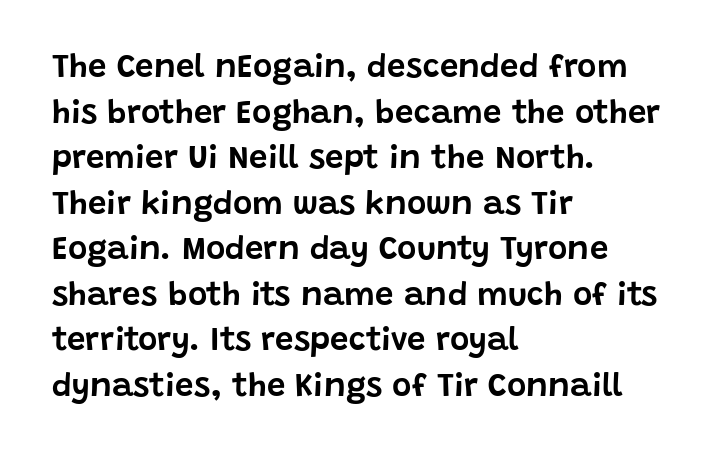
Q: Is the text italic (slanted)? A: No, it is upright.
Q: Is the typeface a serif or a sans-serif typeface? A: Sans-serif.
Q: Is the text underlined? A: No.
Q: How is the paragraph aligned? A: Left-aligned.
Q: Is the spacing between letters normal or unusually wide? A: Normal.
Q: Is the spacing between lines tight, normal or loose? A: Normal.
Q: Width (condensed, normal, or wide)? A: Normal.
Q: Stroke contrast? A: Low.
Q: x-height? A: Large.
Q: Monospaced? A: No.
